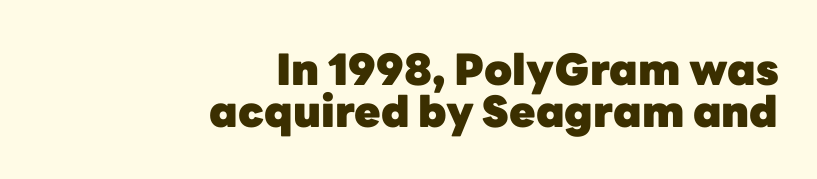
The image shows 43 px heavy sans-serif type, upright; set right-aligned, tight line spacing (0.98x), normal letter spacing, not underlined; low stroke contrast and a medium x-height.
